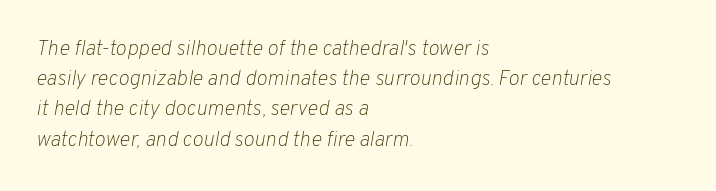
The image shows 21 px text type, italic (leaning right); set left-aligned, normal line spacing (1.44x), normal letter spacing, not underlined.
